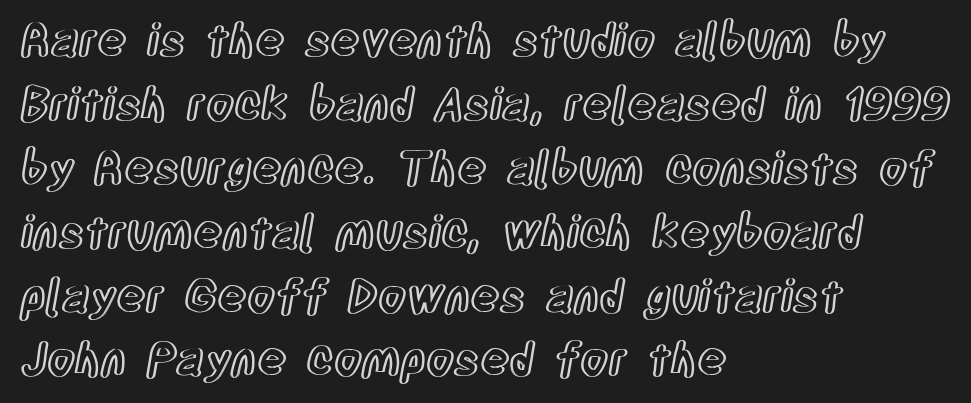
Q: Is the text italic (slanted)? A: Yes.
Q: Is the text underlined? A: No.
Q: How is the paragraph aligned? A: Left-aligned.
Q: Is the spacing between letters normal or unusually wide? A: Normal.
Q: Is the spacing between lines tight, normal or loose? A: Normal.
Q: Width (condensed, normal, or wide)? A: Condensed.
Q: x-height? A: Large.
Q: Monospaced? A: No.
